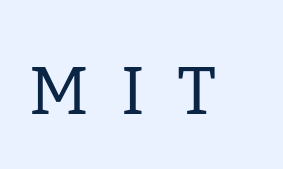
Q: Is the text bold? A: No.
Q: Is the text italic (slanted)? A: No, it is upright.
Q: Is the typeface a serif or a sans-serif typeface? A: Serif.
Q: Is the text underlined? A: No.
Q: Is the spacing between letters normal or unusually wide? A: Unusually wide.
Q: Width (condensed, normal, or wide)? A: Normal.
Q: Stroke contrast? A: Low.
Q: x-height? A: Medium.
Q: Monospaced? A: No.
